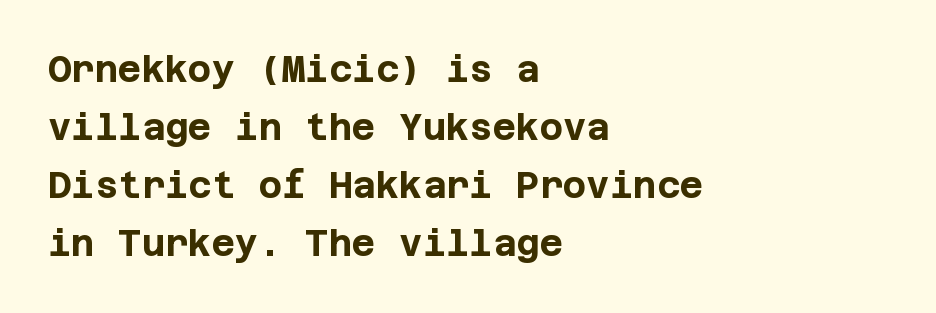
{"serif": "no", "italic": "no", "bold": "yes", "weight": "bold", "width": "normal", "stroke_contrast": "low", "x_height": "large", "underline": "no", "align": "left", "line_spacing": "normal", "line_spacing_ratio": 1.61, "letter_spacing": "normal", "letter_spacing_em": 0.0, "glyph_px": 36}
